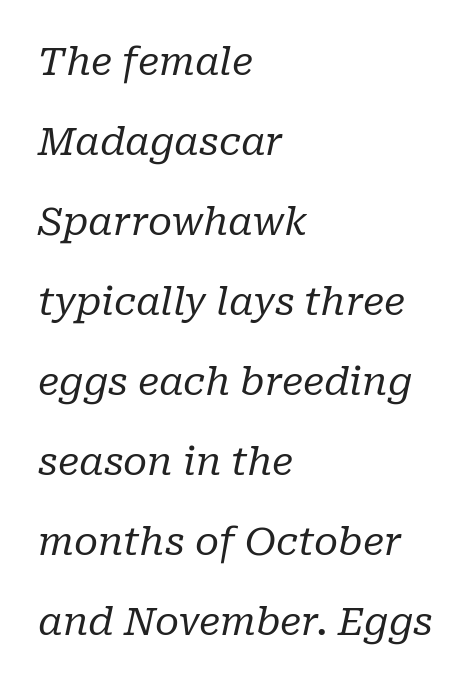
The rendering shows small feet on the letterforms — a serif design. Glance below the letters and you will spot only blank space. Compared with typical paragraphs, the rows here are farther apart. Looking at the ascenders, they clearly lean. A typesetter would call this proportional, since set widths differ per character. Does the copy run flush right? No — it runs flush left.
